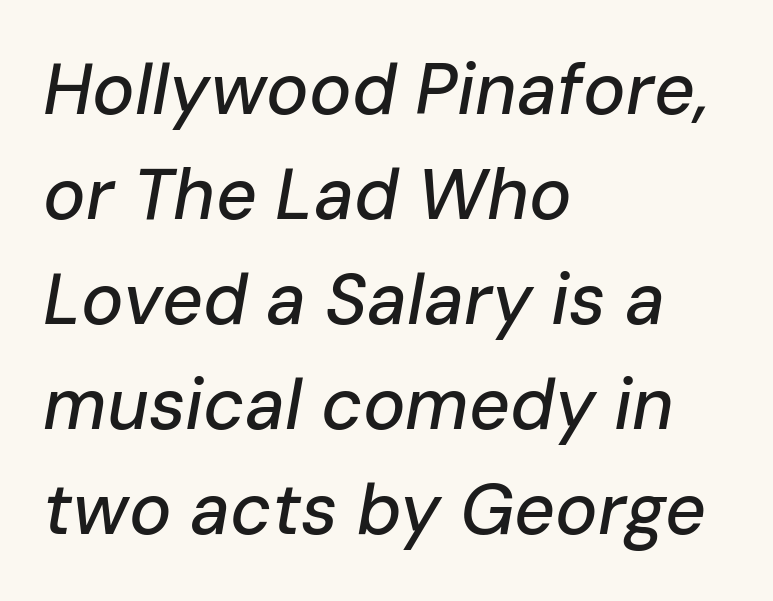
The image shows 71 px text type, italic (leaning right); set left-aligned, normal line spacing (1.48x), normal letter spacing, not underlined; low stroke contrast and a medium x-height.
